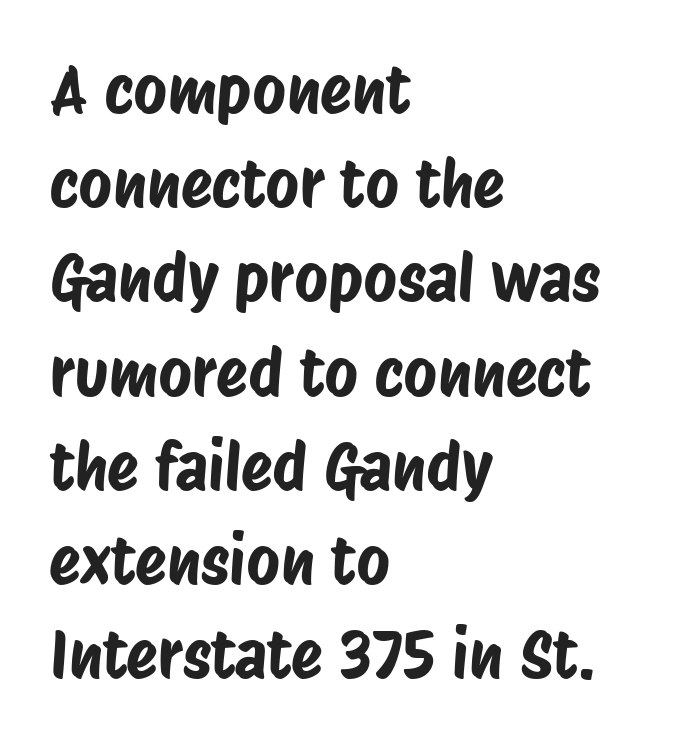
The image shows 65 px condensed sans-serif type; set left-aligned, normal line spacing (1.45x), normal letter spacing, not underlined; low stroke contrast and a large x-height.
